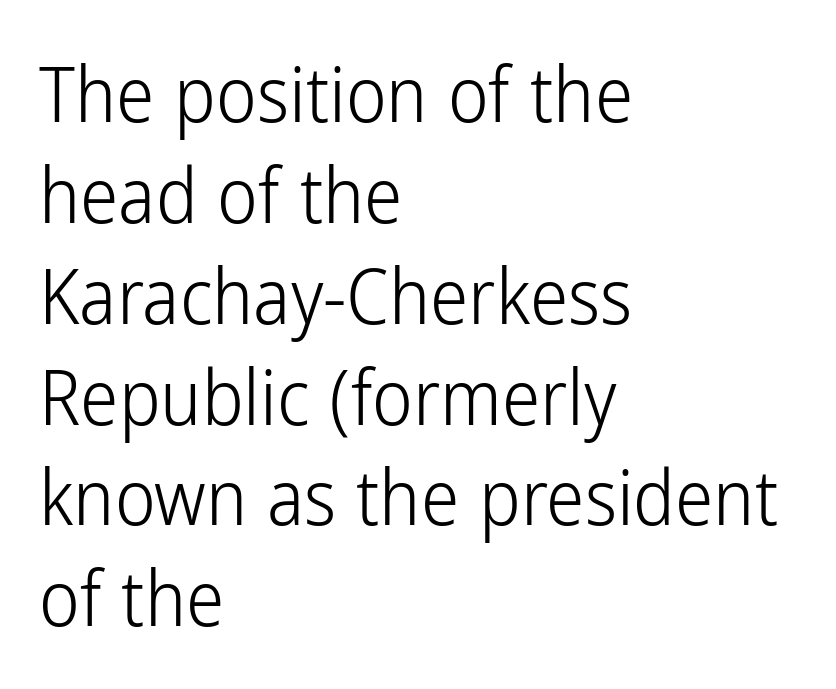
{"serif": "no", "italic": "no", "bold": "no", "weight": "light", "width": "condensed", "stroke_contrast": "low", "x_height": "medium", "monospaced": "no", "underline": "no", "align": "left", "line_spacing": "normal", "line_spacing_ratio": 1.31, "letter_spacing": "normal", "letter_spacing_em": 0.0, "glyph_px": 77}
